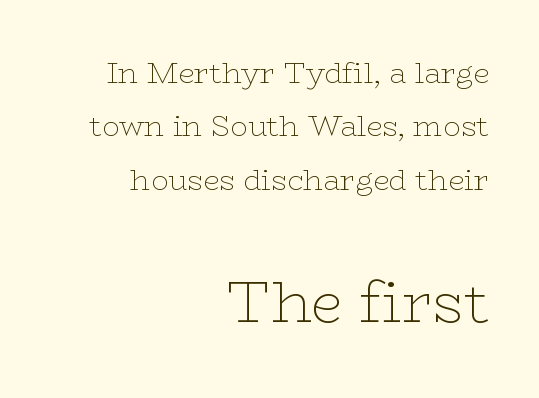
Q: Is the text bold? A: No.
Q: Is the text italic (slanted)? A: No, it is upright.
Q: Is the typeface a serif or a sans-serif typeface? A: Serif.
Q: Is the text underlined? A: No.
Q: How is the paragraph aligned? A: Right-aligned.
Q: Is the spacing between letters normal or unusually wide? A: Normal.
Q: Which block of text is set in a larger size, the first (top) or the second (bottom)? A: The second (bottom) one.
Q: Width (condensed, normal, or wide)? A: Wide.
Q: Stroke contrast? A: Low.
Q: x-height? A: Medium.
Q: Monospaced? A: No.
